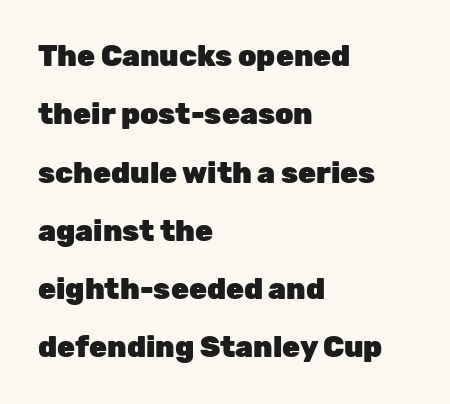
The image shows 29 px heavy sans-serif type, upright; set left-aligned, loose line spacing (2.01x), normal letter spacing, not underlined; low stroke contrast and a medium x-height.
